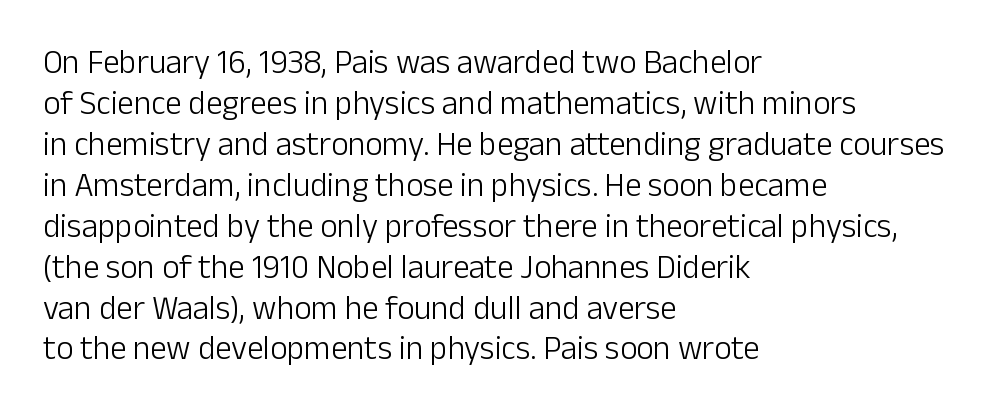
{"serif": "no", "italic": "no", "bold": "no", "weight": "light", "width": "normal", "stroke_contrast": "low", "x_height": "medium", "monospaced": "no", "underline": "no", "align": "left", "line_spacing_ratio": 1.24, "letter_spacing": "normal", "letter_spacing_em": 0.0, "glyph_px": 33}
